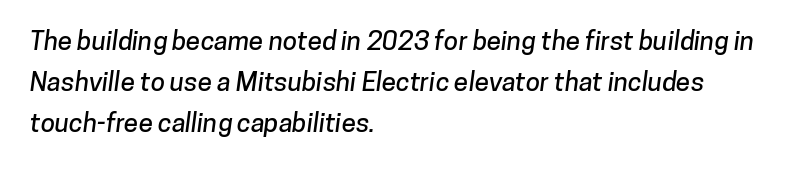
{"underline": "no", "align": "left", "line_spacing": "normal", "line_spacing_ratio": 1.57, "letter_spacing": "normal", "letter_spacing_em": 0.0, "glyph_px": 26}
